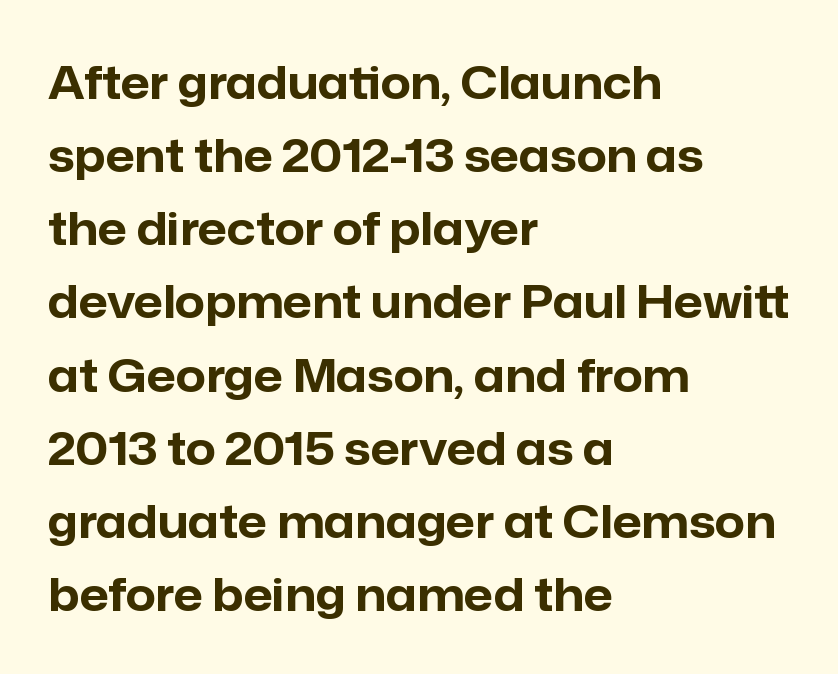
Q: Is the text bold? A: Yes.
Q: Is the text italic (slanted)? A: No, it is upright.
Q: Is the typeface a serif or a sans-serif typeface? A: Sans-serif.
Q: Is the text underlined? A: No.
Q: How is the paragraph aligned? A: Left-aligned.
Q: Is the spacing between letters normal or unusually wide? A: Normal.
Q: Is the spacing between lines tight, normal or loose? A: Normal.
Q: Width (condensed, normal, or wide)? A: Normal.
Q: Stroke contrast? A: Low.
Q: x-height? A: Medium.
Q: Monospaced? A: No.
